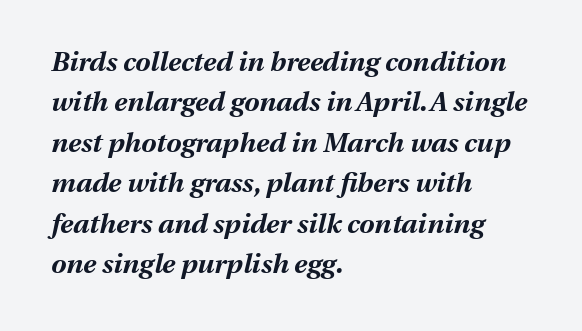
Bold? Absolutely — the strokes are thick and heavy. Nothing unusual about the tracking: characters are spaced as the font intends. What's the leading like? Ordinary, nothing unusual. Unmarked baselines from the first word to the last.
